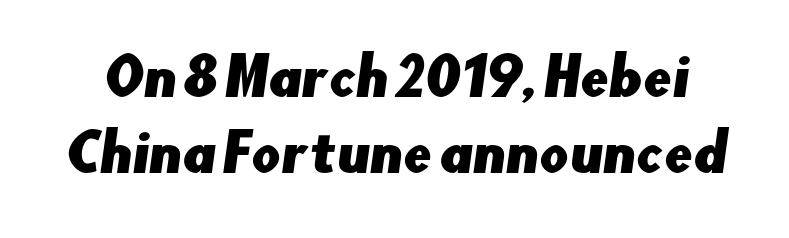
The image shows 51 px sans-serif type; set normal line spacing (1.49x), normal letter spacing, not underlined; low stroke contrast and a small x-height.
